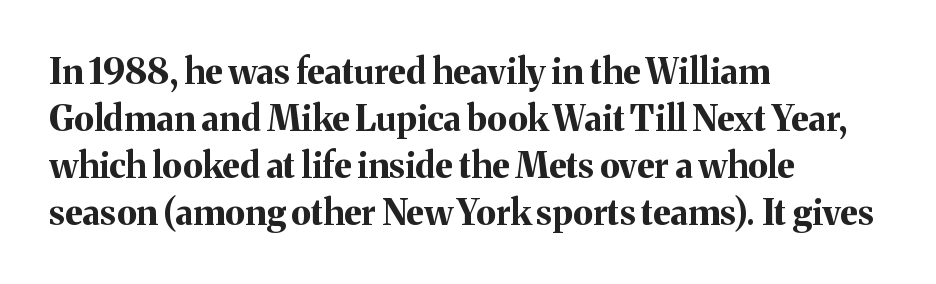
Q: Is the text bold? A: Yes.
Q: Is the text italic (slanted)? A: No, it is upright.
Q: Is the typeface a serif or a sans-serif typeface? A: Serif.
Q: Is the text underlined? A: No.
Q: How is the paragraph aligned? A: Left-aligned.
Q: Is the spacing between letters normal or unusually wide? A: Normal.
Q: Is the spacing between lines tight, normal or loose? A: Normal.
Q: Width (condensed, normal, or wide)? A: Normal.
Q: Stroke contrast? A: Medium.
Q: x-height? A: Medium.
Q: Monospaced? A: No.
